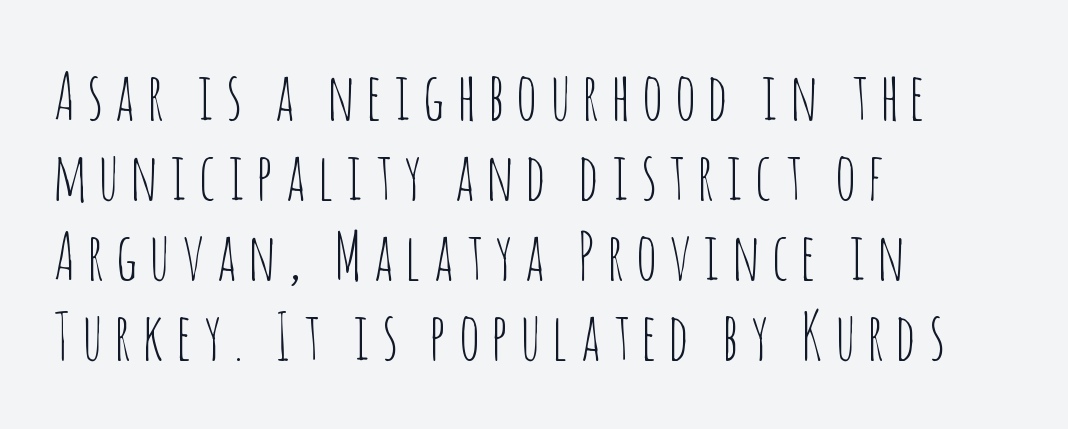
Alignment: flush left. The face used here is proportionally spaced, like ordinary book or web type. Lines of text with bare space underneath. No chunkiness to these letters — they're not bold. Vertical strokes here are truly vertical.
